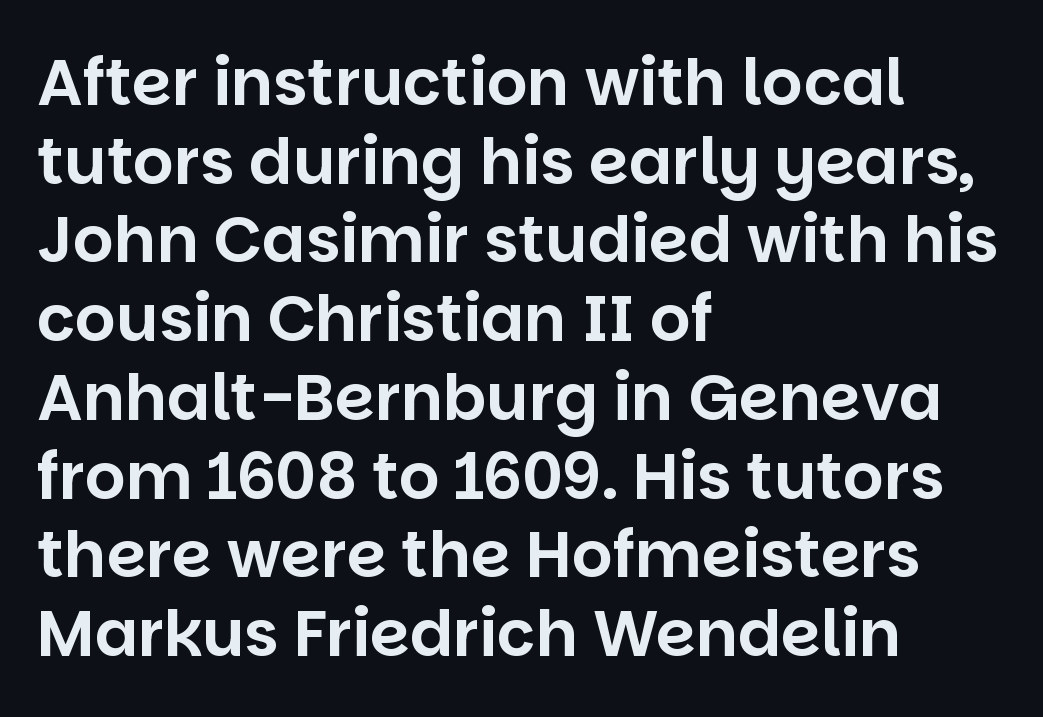
The image shows 64 px sans-serif type, upright; set left-aligned, line spacing 1.23x, normal letter spacing, not underlined; low stroke contrast and a large x-height.
